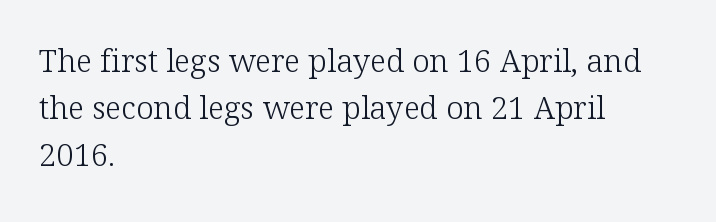
The image shows 31 px light serif type, upright; set left-aligned, normal line spacing (1.51x), normal letter spacing, not underlined; low stroke contrast and a medium x-height.
